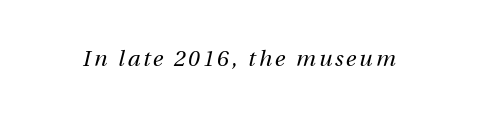
The image shows 22 px text type, italic (leaning right); set not underlined.
